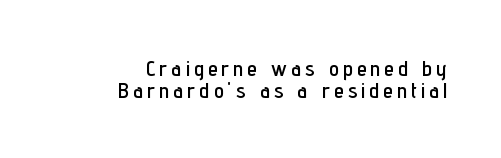
Q: Is the text italic (slanted)? A: No, it is upright.
Q: Is the text underlined? A: No.
Q: How is the paragraph aligned? A: Right-aligned.
Q: Is the spacing between lines tight, normal or loose? A: Tight.
